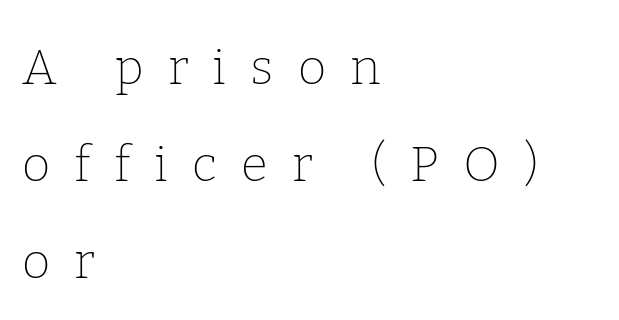
The image shows 49 px thin serif type, upright; set left-aligned, loose line spacing (1.98x), unusually wide letter spacing (+0.49 em), not underlined; low stroke contrast and a medium x-height.
